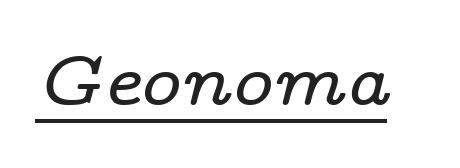
The face used here appears with an underline applied. Does the type have serifs? Yes, each stem ends in a small foot. In terms of posture, this sample is oblique. Think of a printed novel: that variable character pitch is what you see here. How are the letters spaced? Ordinarily, with no added tracking.
